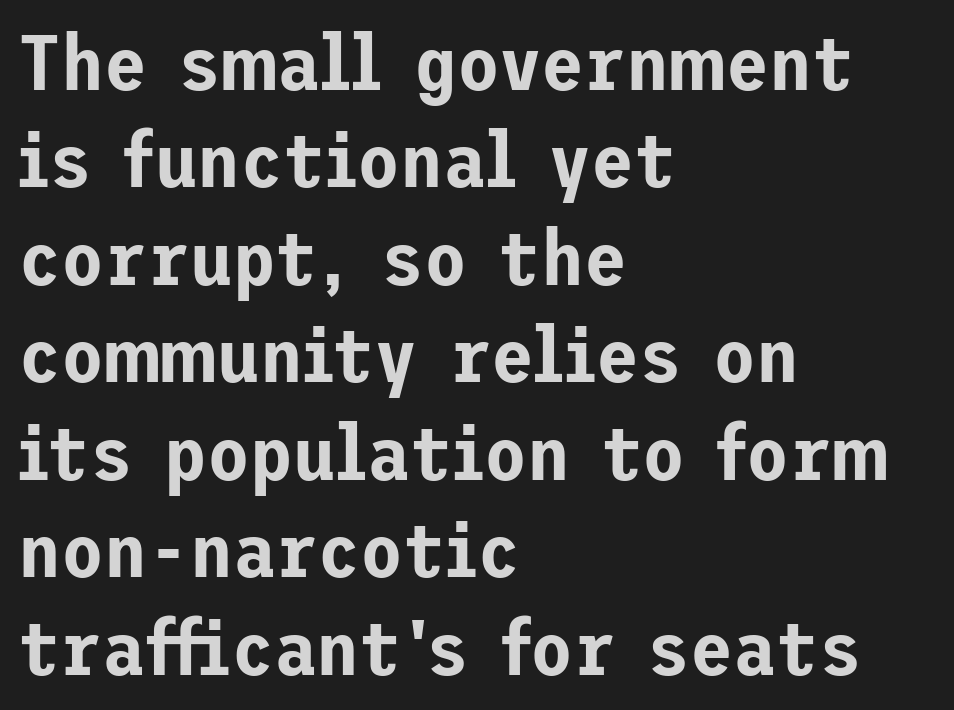
Horizontal bands of white between lines are of average thickness. Letterform terminals end flat and unadorned throughout the passage. The area under the type is left untouched. The typesetter chose a ragged-right arrangement here.
